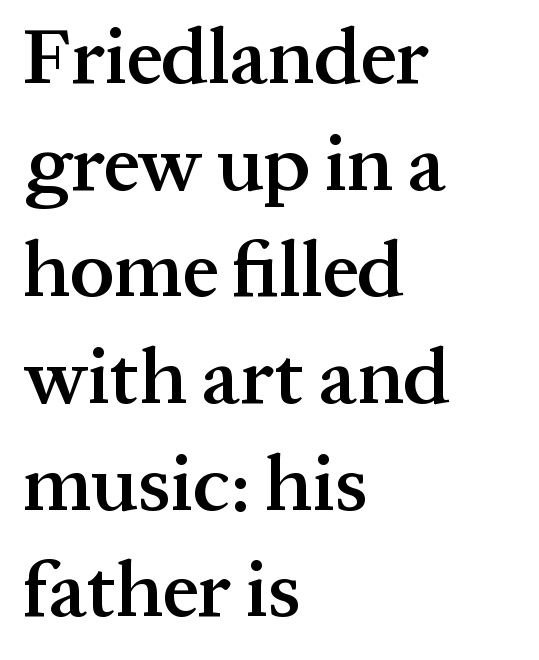
The image shows 79 px semibold serif type, upright; set left-aligned, normal line spacing (1.35x), normal letter spacing, not underlined; medium stroke contrast and a medium x-height.
